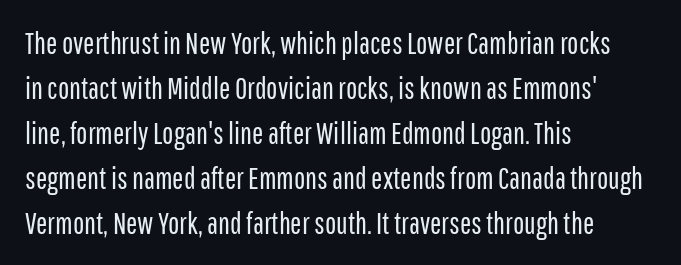
Anything drawn beneath the words? Only blank space. The font is comparable to plain body text, perhaps lighter. All the whitespace from short lines collects on the right. Does the lettering tilt? It doesn't — this is upright. The horizontal fit of the characters is conventional and even.
